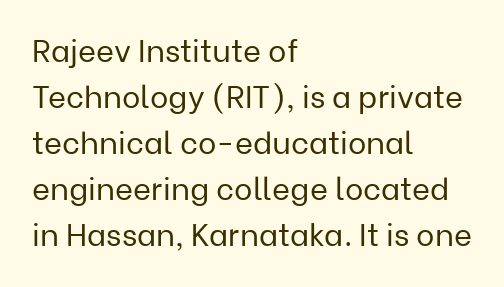
Layout note: lines flush left. The line texture is even and compact thanks to regular tracking. Note: no serifs on the glyphs. A normal amount of white space separates one row of letters from the next. The letters look calm and open, with moderate or lighter stems.
